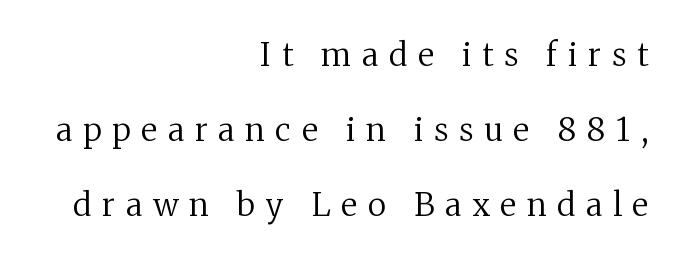
Q: Is the text bold? A: No.
Q: Is the text italic (slanted)? A: No, it is upright.
Q: Is the typeface a serif or a sans-serif typeface? A: Serif.
Q: Is the text underlined? A: No.
Q: How is the paragraph aligned? A: Right-aligned.
Q: Is the spacing between letters normal or unusually wide? A: Unusually wide.
Q: Is the spacing between lines tight, normal or loose? A: Loose.
Q: Width (condensed, normal, or wide)? A: Normal.
Q: Stroke contrast? A: Medium.
Q: x-height? A: Medium.
Q: Monospaced? A: No.
